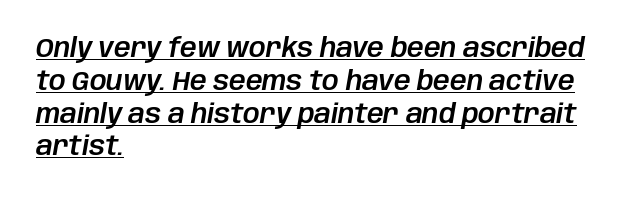
Alignment: flush left. How are the letters spaced? Ordinarily, with no added tracking. Emphasis is given by a line drawn under the lettering. If you drew a line through each stem, it would be angled.
